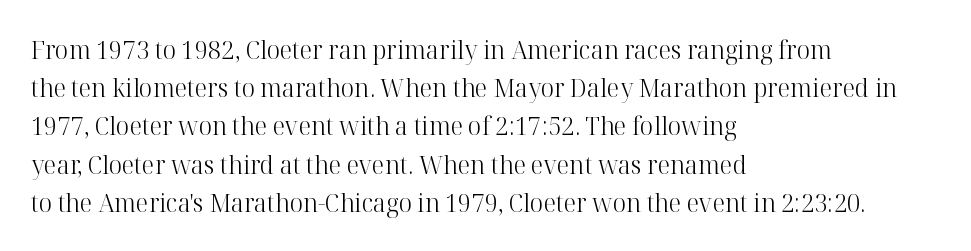
The vertical gap from one line to the next is medium. Quick note: underline off. The characters are drawn with everyday or finer stroke widths. A typesetter would mark this as roman, not italic. Caption: multi-line text, flush left, ragged right.
